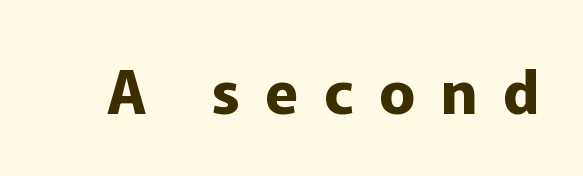
{"serif": "no", "italic": "no", "bold": "yes", "weight": "bold", "width": "normal", "stroke_contrast": "low", "x_height": "medium", "monospaced": "no", "underline": "no", "letter_spacing": "wide", "letter_spacing_em": 0.43, "glyph_px": 60}
